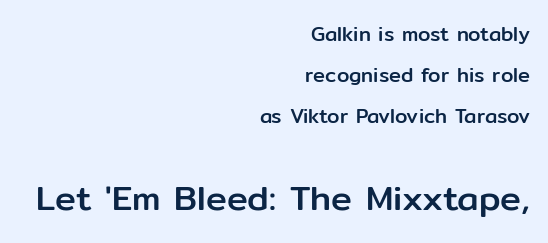
The image shows 35 px sans-serif type, upright; set right-aligned, loose line spacing (2.05x), normal letter spacing, not underlined; the second (bottom) block is 1.75x larger; low stroke contrast and a medium x-height.
